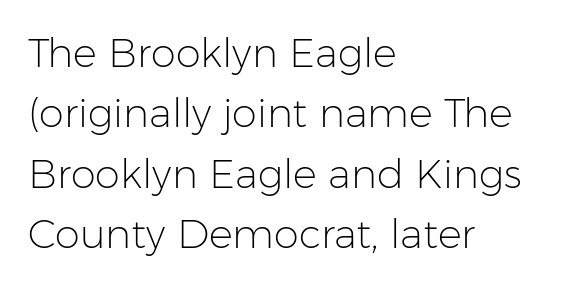
These lines are rendered in a variable-pitch font. A typesetter would label this face a sans. Between one letter and the next there's only the usual sliver of space. No chunkiness to these letters — they're not bold. A normal amount of white space separates one row of letters from the next.
